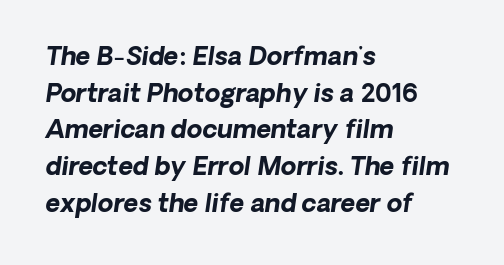
Caption: multi-line text, flush left, ragged right. Typesetter's note: full bold, strokes at maximum text heaviness. These lines sit exactly where default settings would place them. Looking at the ascenders, they clearly lean. Has an underline been added? It has not. The horizontal fit of the characters is conventional and even.
